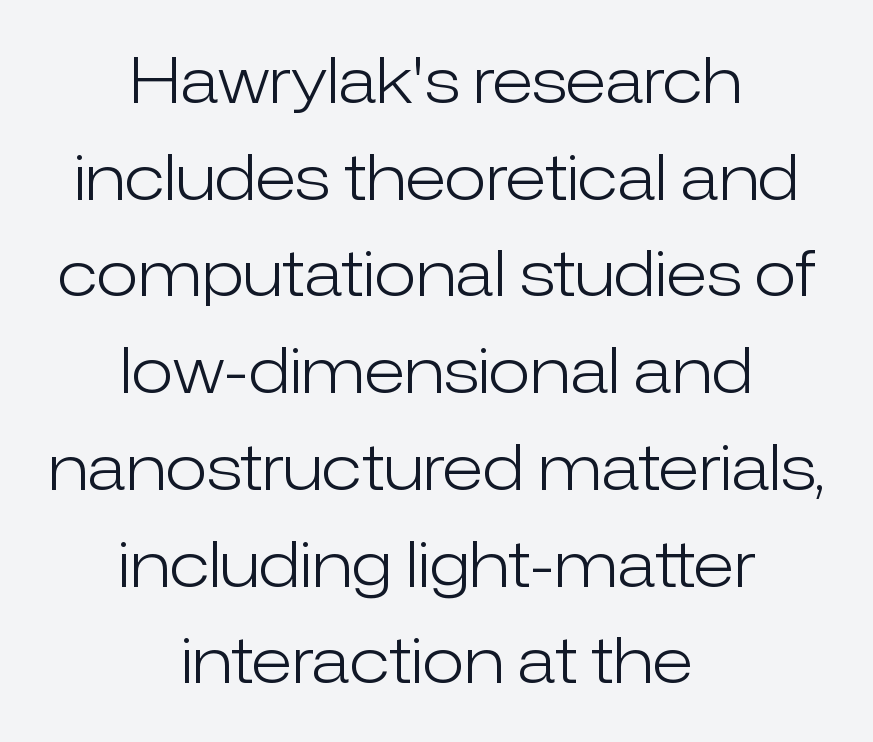
{"serif": "no", "italic": "no", "bold": "no", "weight": "light", "width": "normal", "stroke_contrast": "low", "x_height": "medium", "monospaced": "no", "underline": "no", "align": "center", "line_spacing": "normal", "line_spacing_ratio": 1.56, "letter_spacing": "normal", "letter_spacing_em": 0.0, "glyph_px": 62}
